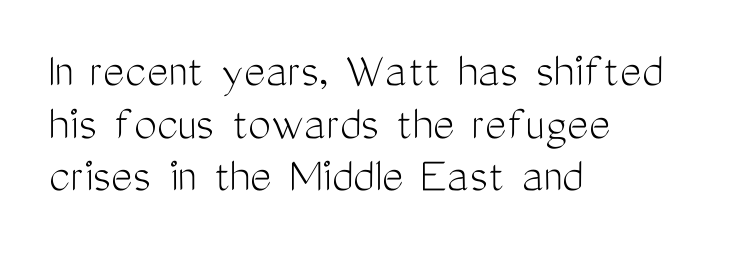
Q: Is the text bold? A: No.
Q: Is the text italic (slanted)? A: No, it is upright.
Q: Is the typeface a serif or a sans-serif typeface? A: Sans-serif.
Q: Is the text underlined? A: No.
Q: How is the paragraph aligned? A: Left-aligned.
Q: Is the spacing between letters normal or unusually wide? A: Normal.
Q: Is the spacing between lines tight, normal or loose? A: Tight.
Q: Width (condensed, normal, or wide)? A: Condensed.
Q: Stroke contrast? A: Medium.
Q: x-height? A: Medium.
Q: Monospaced? A: No.
